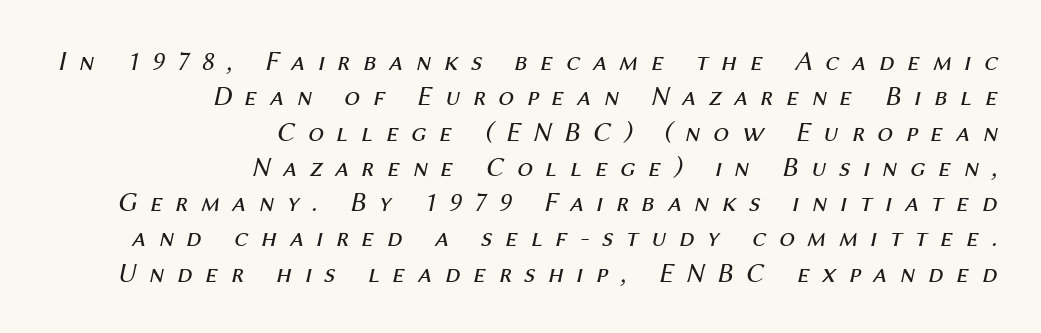
Q: Is the text bold? A: No.
Q: Is the text italic (slanted)? A: Yes, it leans right by about 12 degrees.
Q: Is the text underlined? A: No.
Q: How is the paragraph aligned? A: Right-aligned.
Q: Is the spacing between letters normal or unusually wide? A: Unusually wide.
Q: Is the spacing between lines tight, normal or loose? A: Normal.
Q: Width (condensed, normal, or wide)? A: Normal.
Q: Stroke contrast? A: Medium.
Q: x-height? A: Medium.
Q: Monospaced? A: No.
